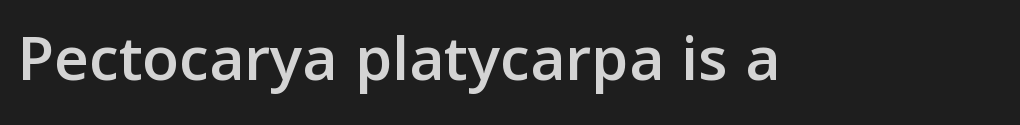
Q: Is the text italic (slanted)? A: No, it is upright.
Q: Is the typeface a serif or a sans-serif typeface? A: Sans-serif.
Q: Is the text underlined? A: No.
Q: Is the spacing between letters normal or unusually wide? A: Normal.
Q: Width (condensed, normal, or wide)? A: Normal.
Q: Stroke contrast? A: Low.
Q: x-height? A: Medium.
Q: Monospaced? A: No.
